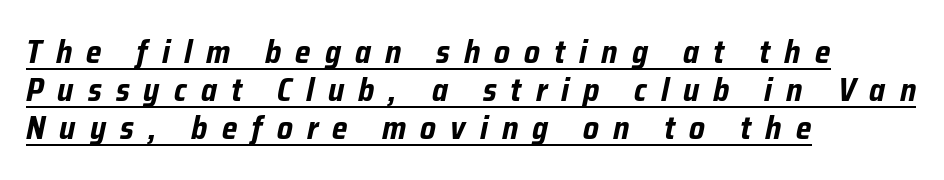
{"italic": "yes", "lean": "right", "slant_degrees": 12, "bold": "yes", "weight": "bold", "width": "condensed", "stroke_contrast": "low", "x_height": "medium", "monospaced": "no", "underline": "yes", "align": "left", "line_spacing_ratio": 1.18, "letter_spacing": "wide", "letter_spacing_em": 0.44, "glyph_px": 32}
